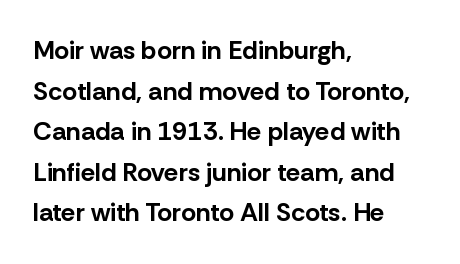
{"italic": "no", "bold": "yes", "underline": "no", "align": "left", "line_spacing": "normal", "line_spacing_ratio": 1.56, "letter_spacing": "normal", "letter_spacing_em": 0.0, "glyph_px": 26}
